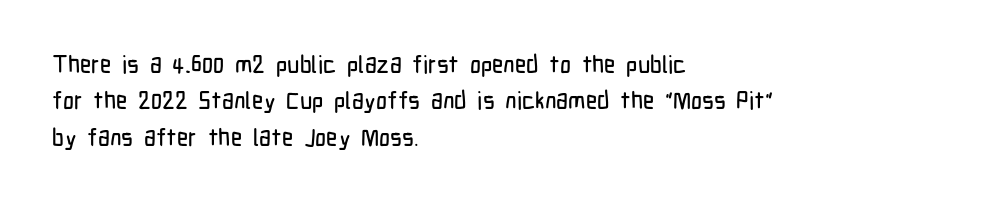
The image shows 24 px text type, upright; set left-aligned, normal line spacing (1.52x), normal letter spacing, not underlined.
